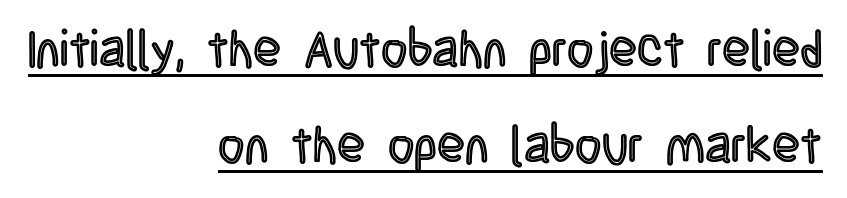
Inter-character spacing is left at the font's built-in metrics. Character widths vary here, with narrow letters taking less room than wide ones. Every character sits straight up, as roman type does. Emphasis is given by a line drawn under the lettering.
